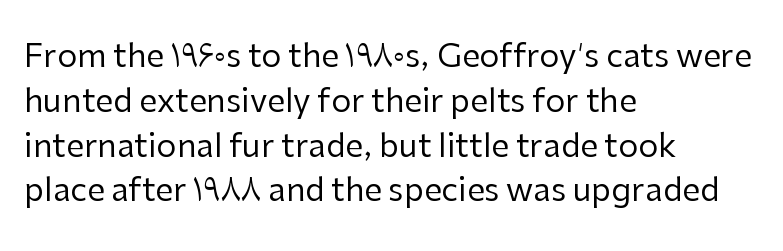
Q: Is the text bold? A: No.
Q: Is the text italic (slanted)? A: No, it is upright.
Q: Is the typeface a serif or a sans-serif typeface? A: Sans-serif.
Q: Is the text underlined? A: No.
Q: How is the paragraph aligned? A: Left-aligned.
Q: Is the spacing between letters normal or unusually wide? A: Normal.
Q: Is the spacing between lines tight, normal or loose? A: Normal.
Q: Width (condensed, normal, or wide)? A: Normal.
Q: Stroke contrast? A: Low.
Q: x-height? A: Medium.
Q: Monospaced? A: No.
